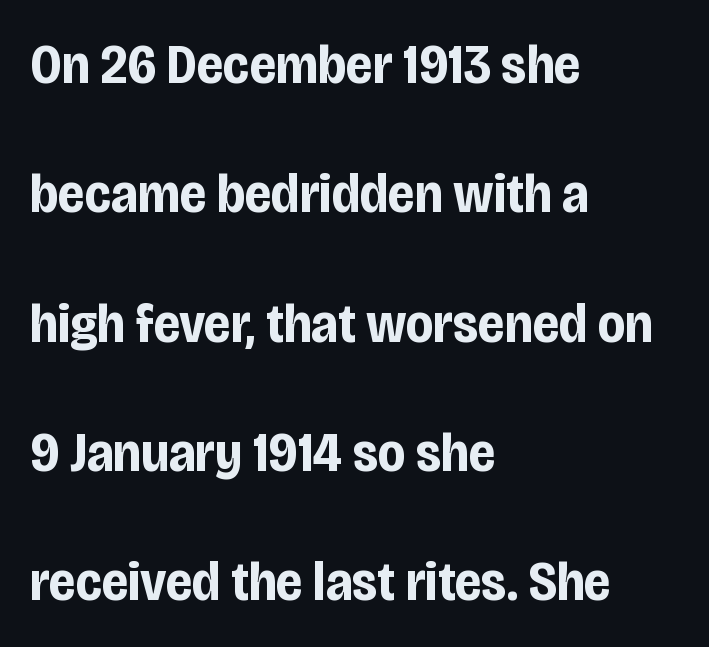
The image shows 56 px bold, condensed sans-serif type, upright; set left-aligned, loose line spacing (2.31x), normal letter spacing, not underlined; low stroke contrast and a large x-height.
